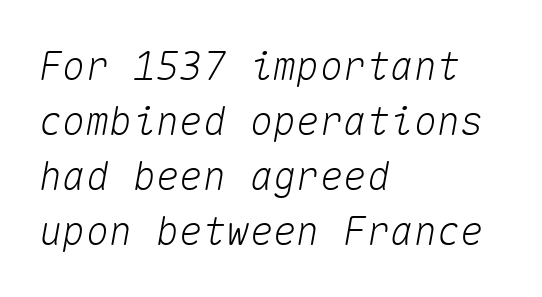
Q: Is the text italic (slanted)? A: Yes, it leans right by about 10 degrees.
Q: Is the text underlined? A: No.
Q: How is the paragraph aligned? A: Left-aligned.
Q: Is the spacing between letters normal or unusually wide? A: Normal.
Q: Is the spacing between lines tight, normal or loose? A: Normal.
Q: Width (condensed, normal, or wide)? A: Normal.
Q: Stroke contrast? A: Medium.
Q: x-height? A: Medium.
Q: Monospaced? A: Yes.
